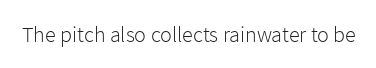
{"italic": "no", "bold": "no", "underline": "no", "letter_spacing": "normal", "letter_spacing_em": 0.0, "glyph_px": 22}
